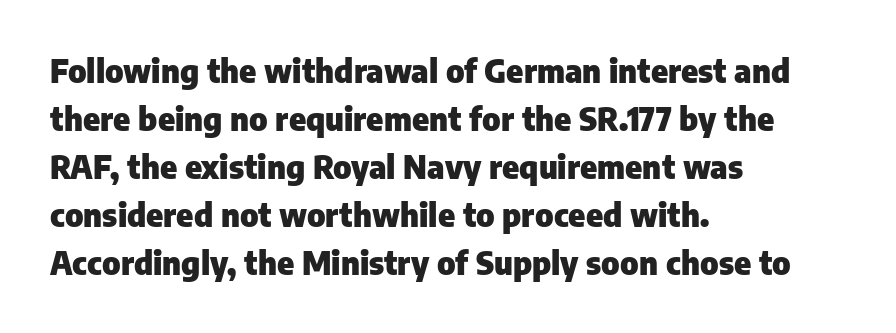
{"serif": "no", "italic": "no", "bold": "yes", "weight": "heavy", "width": "normal", "stroke_contrast": "low", "x_height": "medium", "monospaced": "no", "underline": "no", "align": "left", "line_spacing": "normal", "line_spacing_ratio": 1.5, "letter_spacing": "normal", "letter_spacing_em": 0.0, "glyph_px": 32}
